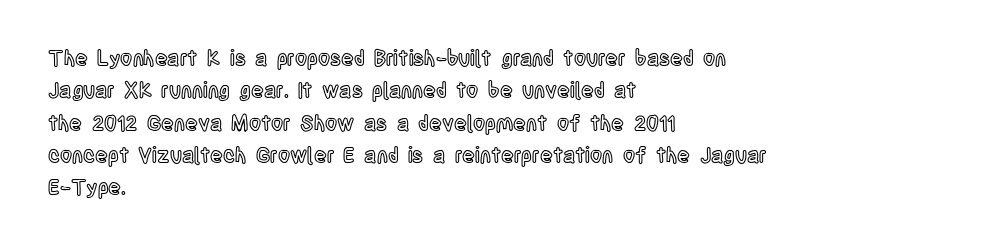
{"italic": "no", "underline": "no", "align": "left", "line_spacing": "normal", "line_spacing_ratio": 1.54, "letter_spacing": "normal", "letter_spacing_em": 0.0, "glyph_px": 21}
